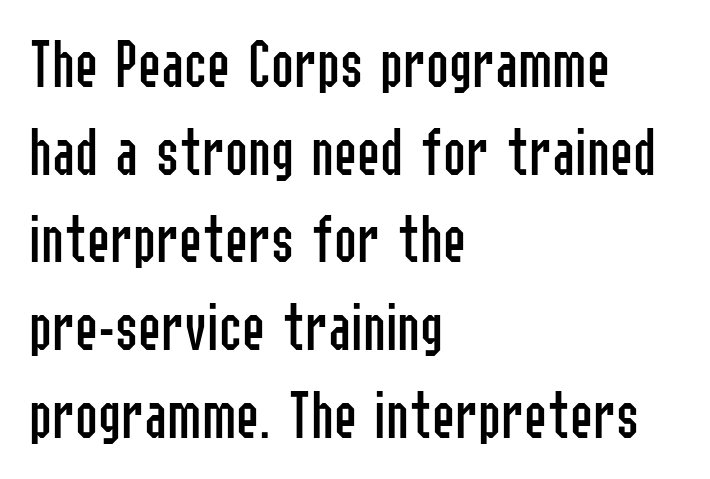
Q: Is the text bold? A: No.
Q: Is the text italic (slanted)? A: No, it is upright.
Q: Is the typeface a serif or a sans-serif typeface? A: Sans-serif.
Q: Is the text underlined? A: No.
Q: How is the paragraph aligned? A: Left-aligned.
Q: Is the spacing between letters normal or unusually wide? A: Normal.
Q: Is the spacing between lines tight, normal or loose? A: Normal.
Q: Width (condensed, normal, or wide)? A: Condensed.
Q: Stroke contrast? A: Low.
Q: x-height? A: Medium.
Q: Monospaced? A: No.
